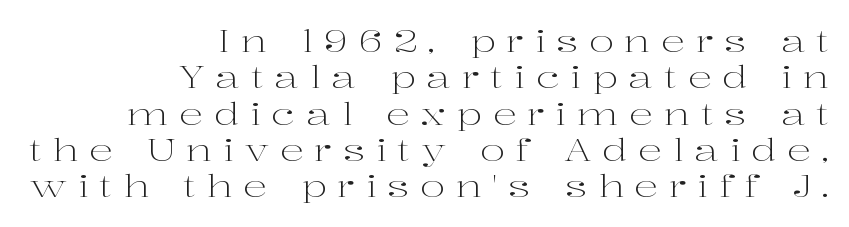
Q: Is the text bold? A: No.
Q: Is the text italic (slanted)? A: No, it is upright.
Q: Is the typeface a serif or a sans-serif typeface? A: Serif.
Q: Is the text underlined? A: No.
Q: How is the paragraph aligned? A: Right-aligned.
Q: Is the spacing between letters normal or unusually wide? A: Unusually wide.
Q: Width (condensed, normal, or wide)? A: Wide.
Q: Stroke contrast? A: High.
Q: x-height? A: Medium.
Q: Monospaced? A: No.
